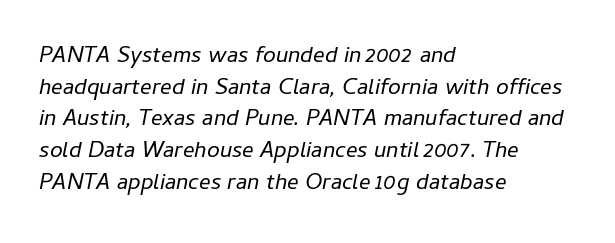
{"italic": "yes", "lean": "right", "slant_degrees": 11, "bold": "no", "underline": "no", "align": "left", "line_spacing": "normal", "line_spacing_ratio": 1.38, "letter_spacing": "normal", "letter_spacing_em": 0.0, "glyph_px": 23}
